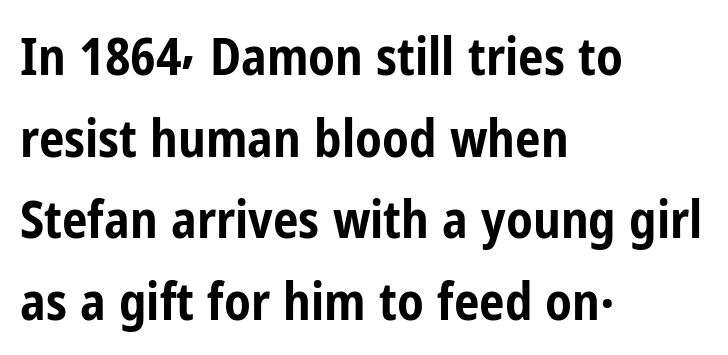
The image shows 51 px bold, condensed sans-serif type, upright; set left-aligned, normal line spacing (1.6x), normal letter spacing, not underlined; low stroke contrast and a medium x-height.
